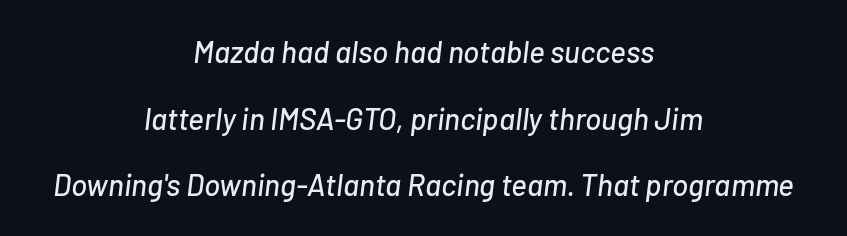
{"italic": "yes", "lean": "right", "slant_degrees": 7, "width": "normal", "stroke_contrast": "low", "x_height": "medium", "monospaced": "no", "underline": "no", "align": "center", "line_spacing": "loose", "line_spacing_ratio": 2.22, "letter_spacing": "normal", "letter_spacing_em": 0.0, "glyph_px": 30}
